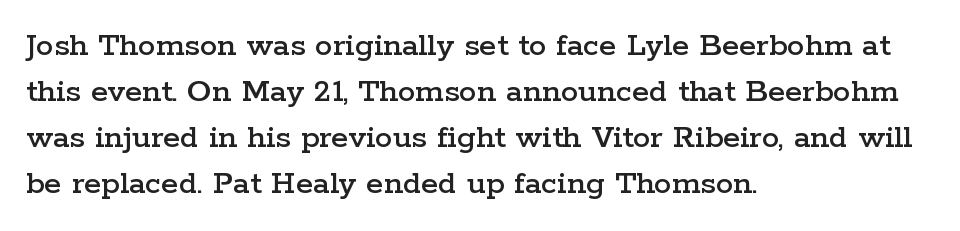
Q: Is the text italic (slanted)? A: No, it is upright.
Q: Is the typeface a serif or a sans-serif typeface? A: Serif.
Q: Is the text underlined? A: No.
Q: How is the paragraph aligned? A: Left-aligned.
Q: Is the spacing between letters normal or unusually wide? A: Normal.
Q: Is the spacing between lines tight, normal or loose? A: Normal.
Q: Width (condensed, normal, or wide)? A: Wide.
Q: Stroke contrast? A: Low.
Q: x-height? A: Medium.
Q: Monospaced? A: No.
